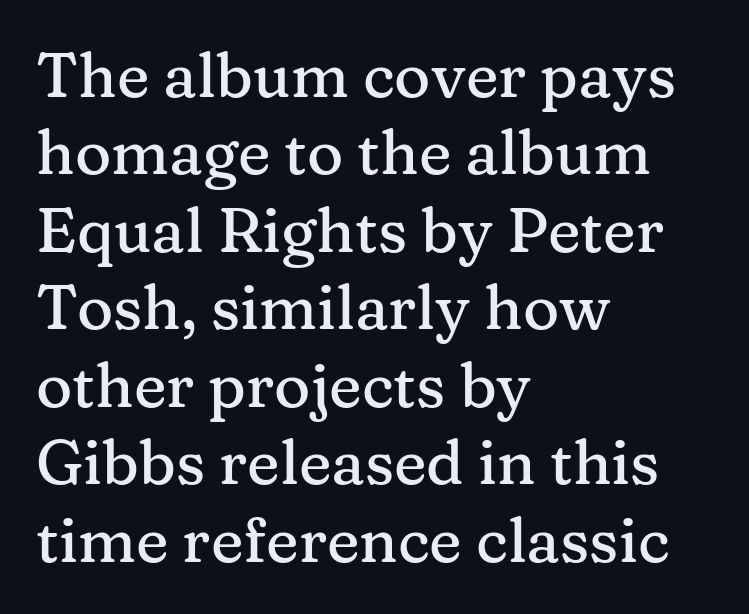
Font category for this specimen: serif. The text block is weighted toward the left margin, trailing off unevenly rightward. The rendering uses natural spacing where letterforms have individual widths. Words float on clear page, feet unadorned.
